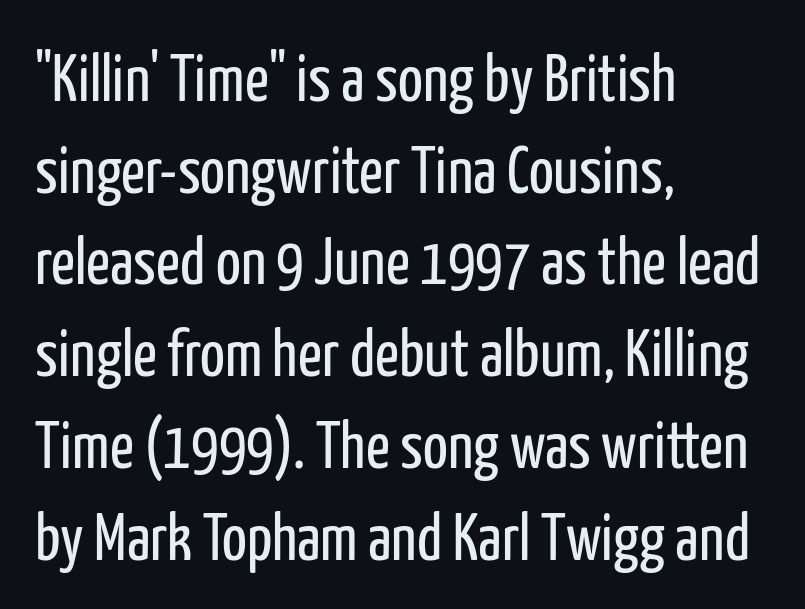
{"serif": "no", "italic": "no", "bold": "no", "weight": "regular", "width": "condensed", "stroke_contrast": "low", "x_height": "medium", "monospaced": "no", "underline": "no", "align": "left", "line_spacing": "normal", "line_spacing_ratio": 1.39, "letter_spacing": "normal", "letter_spacing_em": 0.0, "glyph_px": 66}
